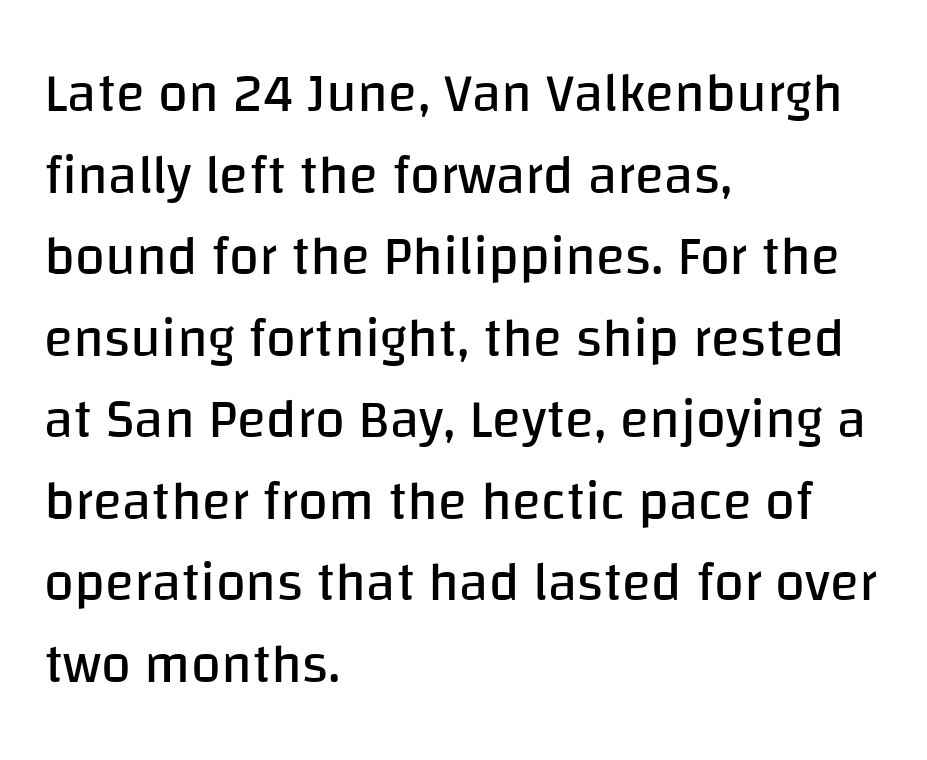
The font is comparable to plain body text, perhaps lighter. Observe the absence of serifs on each vertical stroke in this sample. Successive baselines arrive at the customary interval. Do the characters align in a grid? No, the font is proportional. A student would call this left alignment; a typographer would say flush left, rag right. Descenders hang freely into open space.
